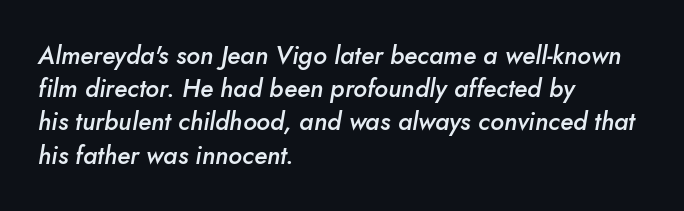
Q: Is the text bold? A: Semi-bold.
Q: Is the text italic (slanted)? A: Yes, it leans right by about 10 degrees.
Q: Is the text underlined? A: No.
Q: How is the paragraph aligned? A: Left-aligned.
Q: Is the spacing between letters normal or unusually wide? A: Normal.
Q: Is the spacing between lines tight, normal or loose? A: Normal.
